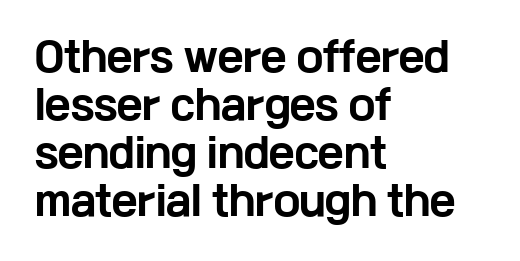
The image shows 39 px bold, wide sans-serif type, upright; set left-aligned, line spacing 1.23x, normal letter spacing, not underlined; low stroke contrast and a medium x-height.
